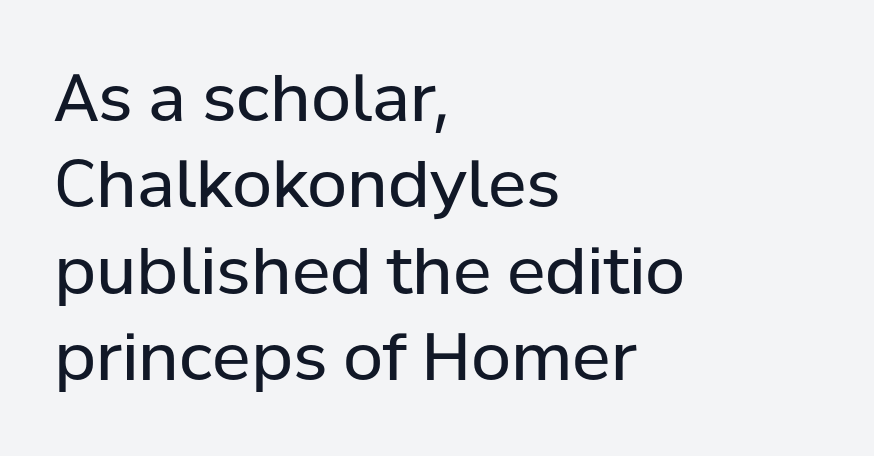
The image shows 65 px regular-weight sans-serif type, upright; set left-aligned, normal line spacing (1.33x), normal letter spacing, not underlined; low stroke contrast and a medium x-height.
